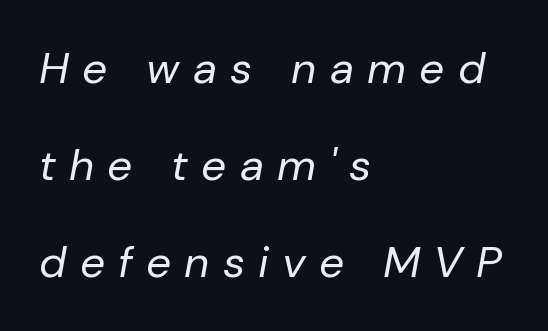
Q: Is the text bold? A: No.
Q: Is the text italic (slanted)? A: Yes, it leans right by about 10 degrees.
Q: Is the text underlined? A: No.
Q: How is the paragraph aligned? A: Left-aligned.
Q: Is the spacing between letters normal or unusually wide? A: Unusually wide.
Q: Is the spacing between lines tight, normal or loose? A: Loose.
Q: Width (condensed, normal, or wide)? A: Normal.
Q: Stroke contrast? A: Low.
Q: x-height? A: Medium.
Q: Monospaced? A: No.
